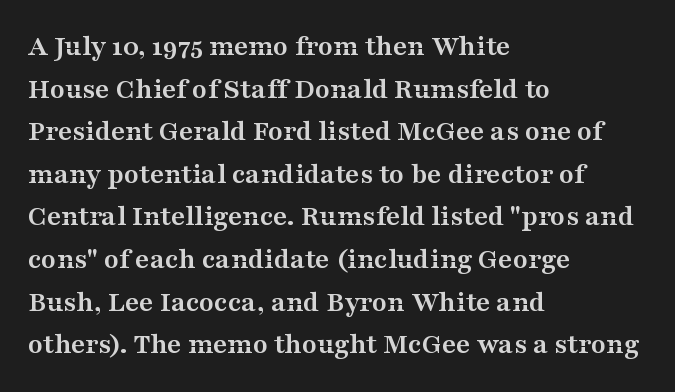
Is there much room between lines? A standard amount, neither cramped nor airy. Varying glyph widths throughout — classic text-font behaviour. I'd call this a serif setting — the letters wear small feet. The specimen reads as upright at a glance.
